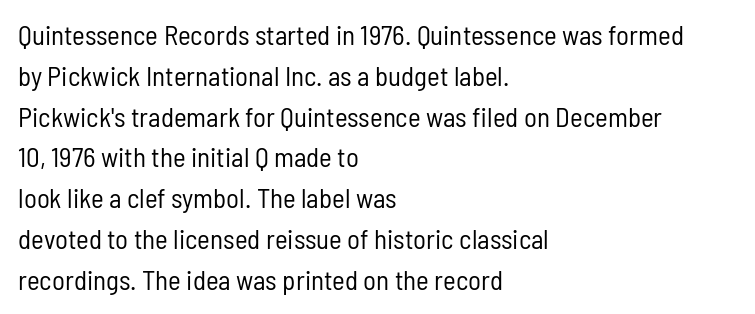
{"italic": "no", "bold": "no", "underline": "no", "align": "left", "line_spacing": "normal", "line_spacing_ratio": 1.51, "letter_spacing": "normal", "letter_spacing_em": 0.0, "glyph_px": 27}
